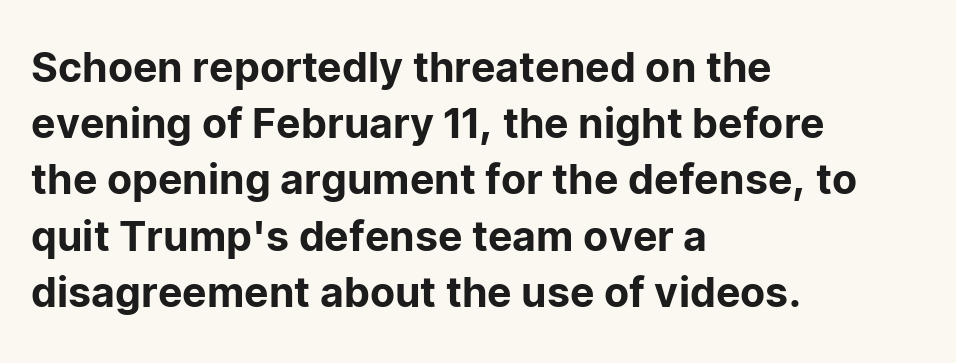
Q: Is the text italic (slanted)? A: No, it is upright.
Q: Is the typeface a serif or a sans-serif typeface? A: Sans-serif.
Q: Is the text underlined? A: No.
Q: How is the paragraph aligned? A: Left-aligned.
Q: Is the spacing between letters normal or unusually wide? A: Normal.
Q: Is the spacing between lines tight, normal or loose? A: Normal.
Q: Width (condensed, normal, or wide)? A: Normal.
Q: Stroke contrast? A: Low.
Q: x-height? A: Medium.
Q: Monospaced? A: No.
